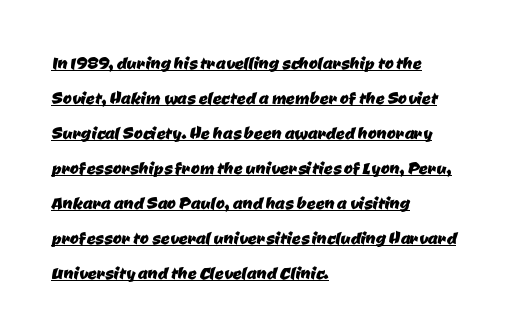
Q: Is the text underlined? A: Yes.
Q: How is the paragraph aligned? A: Left-aligned.
Q: Is the spacing between letters normal or unusually wide? A: Normal.
Q: Is the spacing between lines tight, normal or loose? A: Normal.
